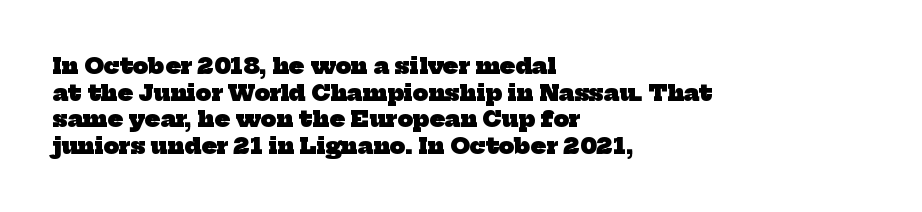
{"bold": "yes", "underline": "no", "align": "left", "line_spacing_ratio": 1.21, "letter_spacing": "normal", "letter_spacing_em": 0.0, "glyph_px": 22}
